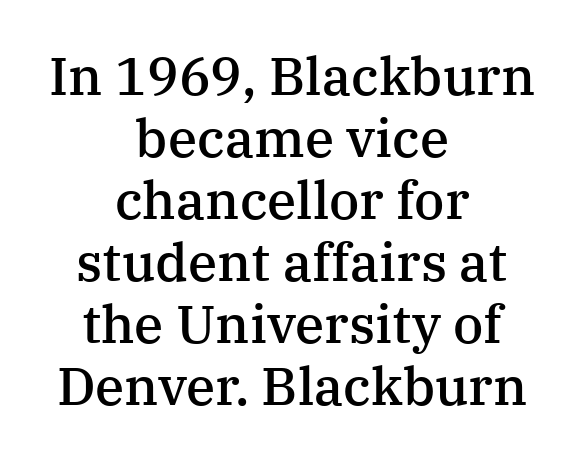
Q: Is the text bold? A: Semi-bold.
Q: Is the text italic (slanted)? A: No, it is upright.
Q: Is the typeface a serif or a sans-serif typeface? A: Serif.
Q: Is the text underlined? A: No.
Q: How is the paragraph aligned? A: Centered.
Q: Is the spacing between letters normal or unusually wide? A: Normal.
Q: Width (condensed, normal, or wide)? A: Normal.
Q: Stroke contrast? A: Medium.
Q: x-height? A: Medium.
Q: Monospaced? A: No.
